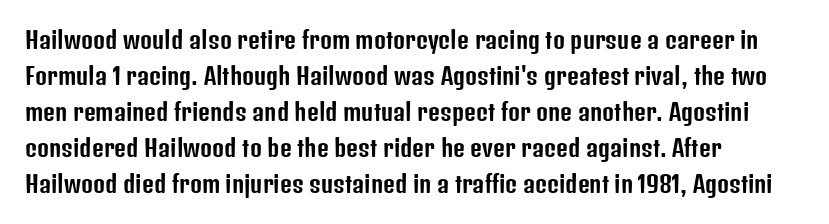
The image shows 23 px text type, upright; set left-aligned, normal line spacing (1.57x), normal letter spacing, not underlined.
